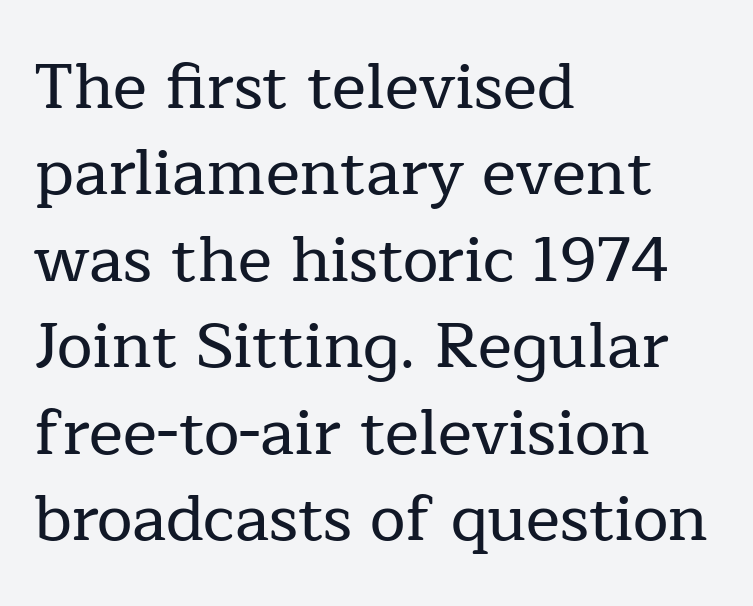
{"serif": "yes", "italic": "no", "width": "normal", "stroke_contrast": "low", "x_height": "medium", "monospaced": "no", "underline": "no", "align": "left", "line_spacing": "normal", "line_spacing_ratio": 1.35, "letter_spacing": "normal", "letter_spacing_em": 0.0, "glyph_px": 64}
